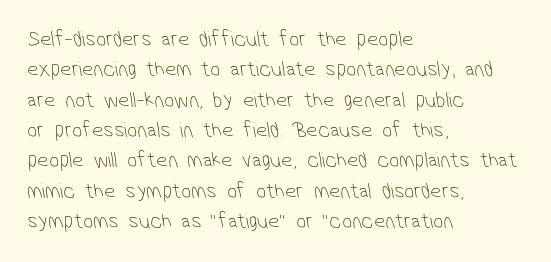
These lines sit exactly where default settings would place them. Summary of weight: not heavy and not bold. Each word holds together tightly as a unit, with standard inter-letter gaps. Anything drawn beneath the words? Only blank space. Compared with a centered layout, this one pins lines to the left instead.
